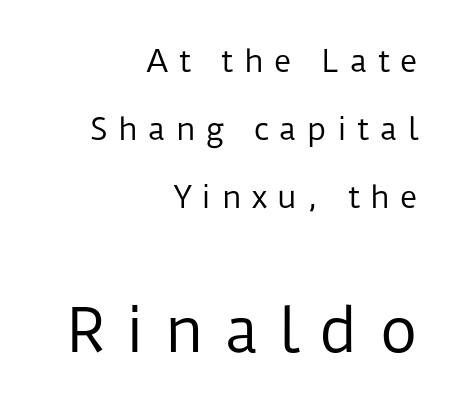
{"serif": "no", "italic": "no", "bold": "no", "weight": "regular", "width": "normal", "stroke_contrast": "low", "x_height": "medium", "monospaced": "no", "underline": "no", "align": "right", "line_spacing": "loose", "line_spacing_ratio": 2.26, "letter_spacing": "wide", "letter_spacing_em": 0.34, "larger_block": "second", "size_ratio": 1.97, "glyph_px": 59}
